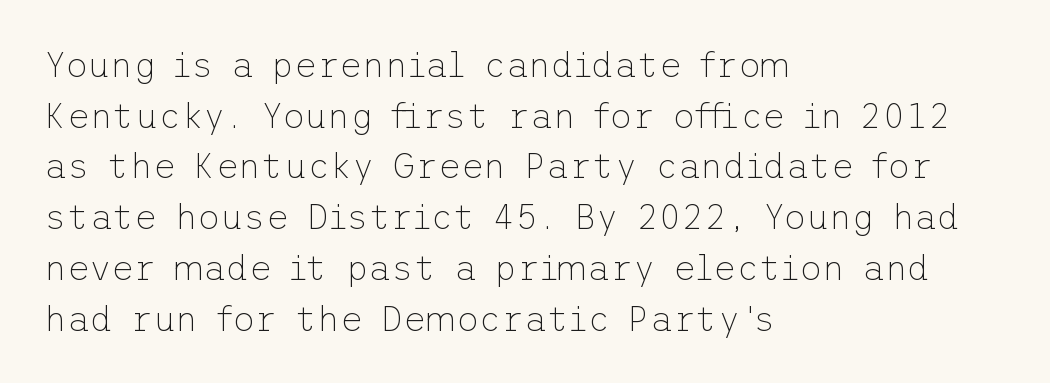
{"serif": "no", "italic": "no", "bold": "no", "weight": "thin", "width": "normal", "stroke_contrast": "low", "x_height": "medium", "underline": "no", "align": "left", "line_spacing": "normal", "line_spacing_ratio": 1.45, "letter_spacing": "normal", "letter_spacing_em": 0.0, "glyph_px": 35}
